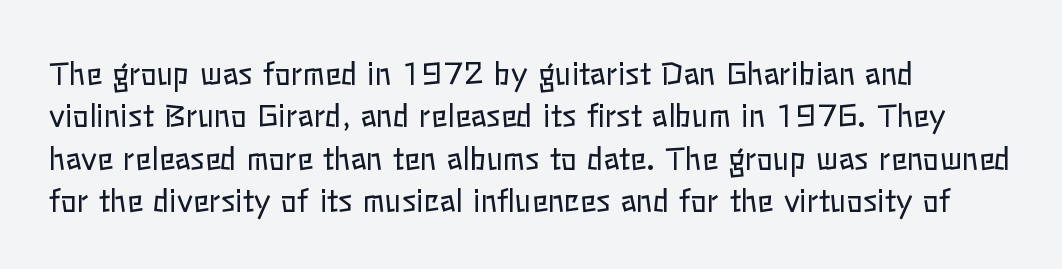
The image shows 30 px regular-weight type, upright; set left-aligned, normal line spacing (1.41x), normal letter spacing, not underlined; low stroke contrast and a medium x-height.
